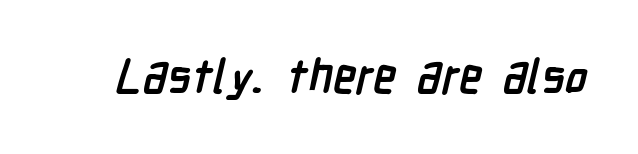
The image shows 47 px semibold, condensed sans-serif type; set normal letter spacing, not underlined; low stroke contrast and a medium x-height.
